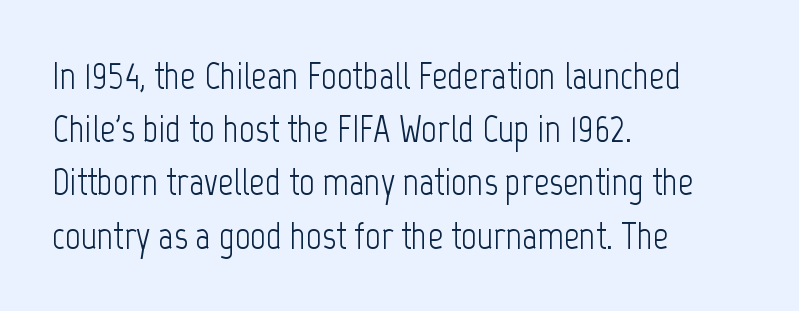
The image shows 38 px light, condensed sans-serif type, upright; set left-aligned, normal line spacing (1.4x), normal letter spacing, not underlined; low stroke contrast and a medium x-height.
